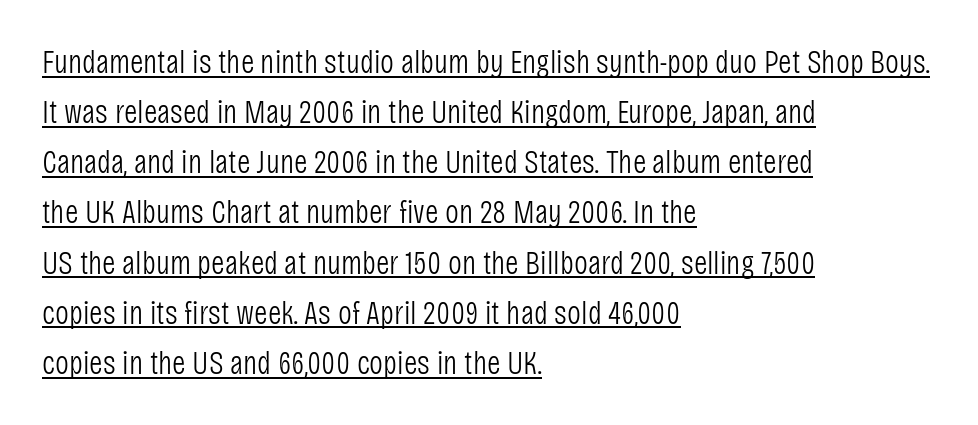
Q: Is the text bold? A: No.
Q: Is the text italic (slanted)? A: No, it is upright.
Q: Is the typeface a serif or a sans-serif typeface? A: Sans-serif.
Q: Is the text underlined? A: Yes.
Q: How is the paragraph aligned? A: Left-aligned.
Q: Is the spacing between letters normal or unusually wide? A: Normal.
Q: Is the spacing between lines tight, normal or loose? A: Normal.
Q: Width (condensed, normal, or wide)? A: Condensed.
Q: Stroke contrast? A: Low.
Q: x-height? A: Large.
Q: Monospaced? A: No.
